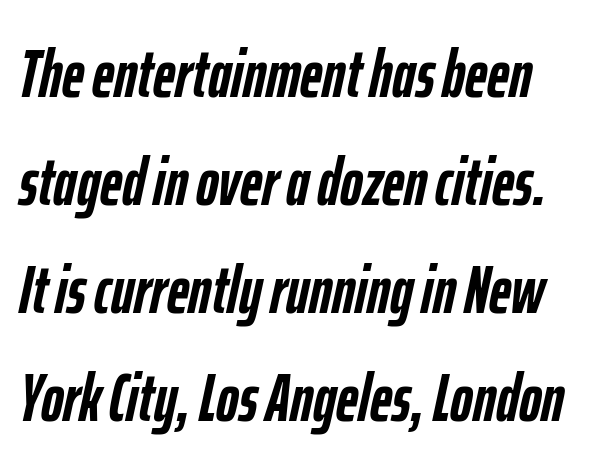
The image shows 68 px semibold, condensed type, italic (leaning right); set normal line spacing (1.59x), normal letter spacing, not underlined; low stroke contrast and a medium x-height.
